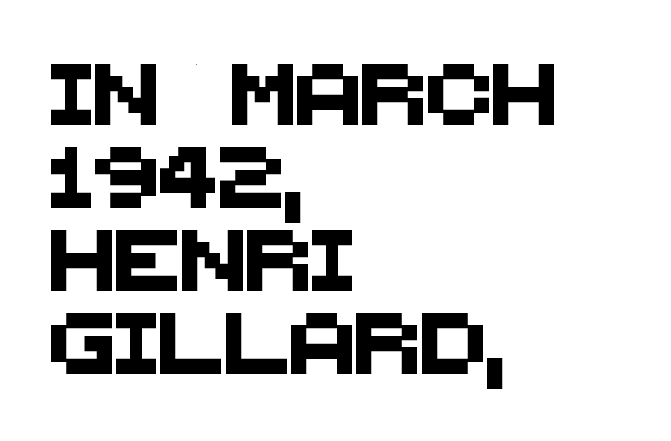
Q: Is the typeface a serif or a sans-serif typeface? A: Sans-serif.
Q: Is the text underlined? A: No.
Q: How is the paragraph aligned? A: Left-aligned.
Q: Is the spacing between letters normal or unusually wide? A: Normal.
Q: Is the spacing between lines tight, normal or loose? A: Normal.
Q: Width (condensed, normal, or wide)? A: Normal.
Q: Stroke contrast? A: Medium.
Q: x-height? A: Large.
Q: Monospaced? A: No.
